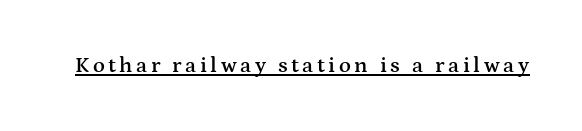
{"italic": "no", "bold": "semi", "underline": "yes", "glyph_px": 22}
